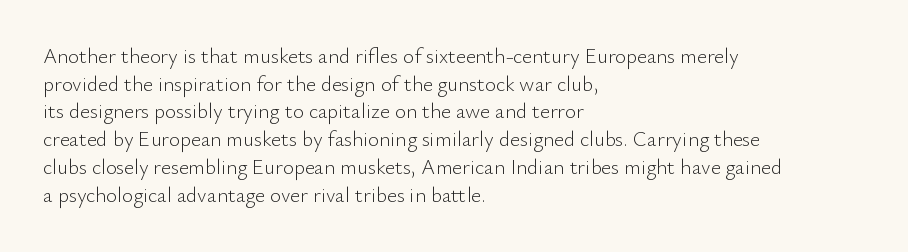
{"italic": "no", "bold": "no", "underline": "no", "align": "left", "line_spacing": "normal", "line_spacing_ratio": 1.32, "letter_spacing": "normal", "letter_spacing_em": 0.0, "glyph_px": 21}
